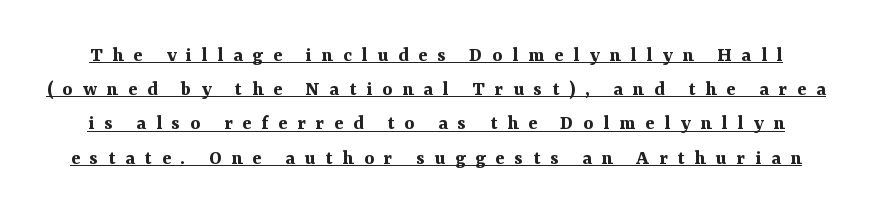
Ascenders rise straight up at ninety degrees. These lines sit exactly where default settings would place them. Is the letter spacing exaggerated? Yes — the characters are pushed far apart. Is the type bold? Yes — the strokes are clearly thick and heavy.
